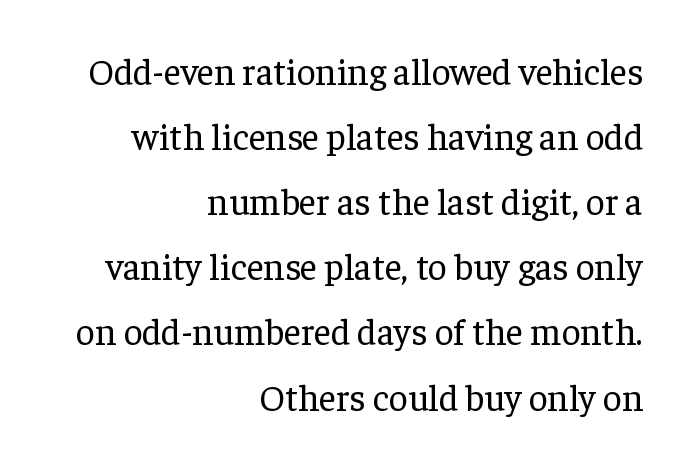
The letters stand straight up with perfectly vertical stems. Plain, unruled lines of type. On a weight scale, this lands at 450 or below. The face used here is proportionally spaced, like ordinary book or web type. A typesetter would call this zero additional tracking. These lines are composed in type with serifs.
